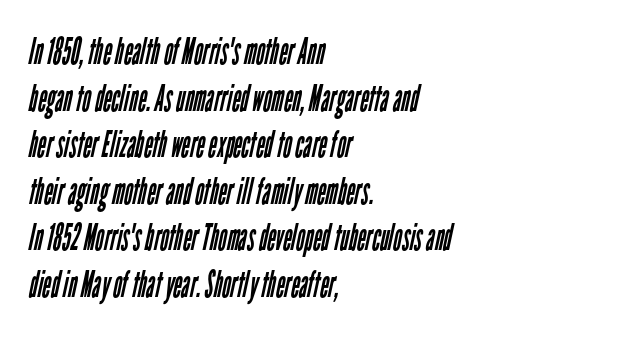
The image shows 37 px regular-weight, condensed sans-serif type; set left-aligned, normal line spacing (1.26x), normal letter spacing, not underlined; low stroke contrast and a medium x-height.
